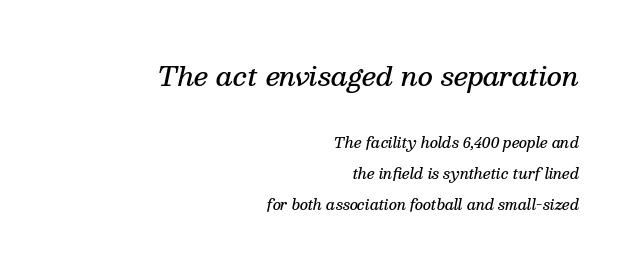
Q: Is the text bold? A: Semi-bold.
Q: Is the text italic (slanted)? A: Yes, it leans right by about 13 degrees.
Q: Is the text underlined? A: No.
Q: How is the paragraph aligned? A: Right-aligned.
Q: Is the spacing between letters normal or unusually wide? A: Normal.
Q: Is the spacing between lines tight, normal or loose? A: Loose.
Q: Which block of text is set in a larger size, the first (top) or the second (bottom)? A: The first (top) one.
